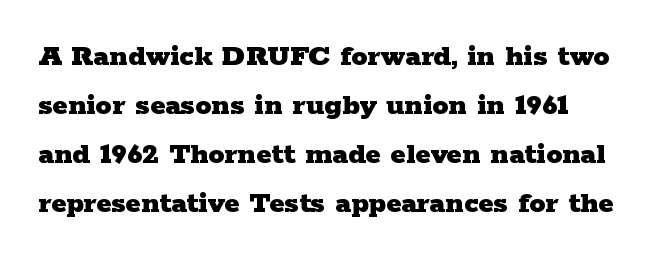
Q: Is the text bold? A: Yes.
Q: Is the text italic (slanted)? A: No, it is upright.
Q: Is the typeface a serif or a sans-serif typeface? A: Serif.
Q: Is the text underlined? A: No.
Q: Is the spacing between letters normal or unusually wide? A: Normal.
Q: Is the spacing between lines tight, normal or loose? A: Normal.
Q: Width (condensed, normal, or wide)? A: Wide.
Q: Stroke contrast? A: Low.
Q: x-height? A: Medium.
Q: Monospaced? A: No.
